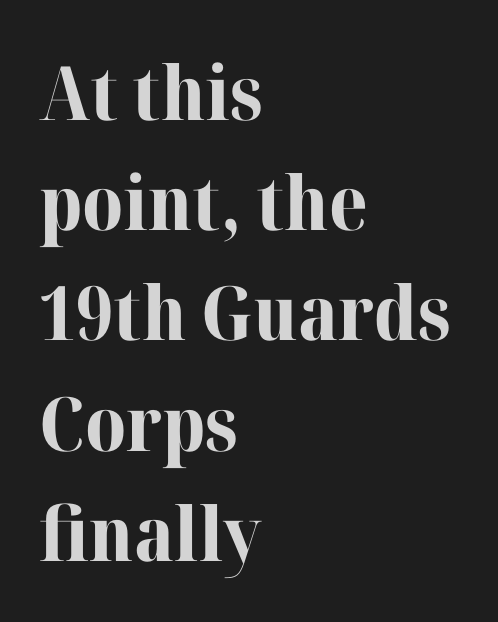
{"serif": "yes", "italic": "no", "bold": "yes", "weight": "bold", "width": "normal", "stroke_contrast": "high", "x_height": "medium", "monospaced": "no", "underline": "no", "align": "left", "line_spacing": "normal", "line_spacing_ratio": 1.47, "letter_spacing": "normal", "letter_spacing_em": 0.0, "glyph_px": 75}
